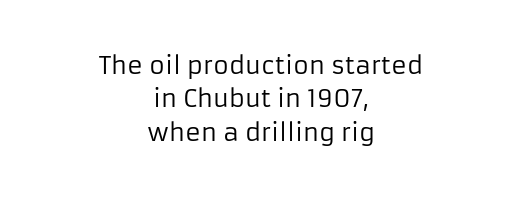
The image shows 24 px text type, upright; set centered, normal line spacing (1.39x), normal letter spacing, not underlined.
